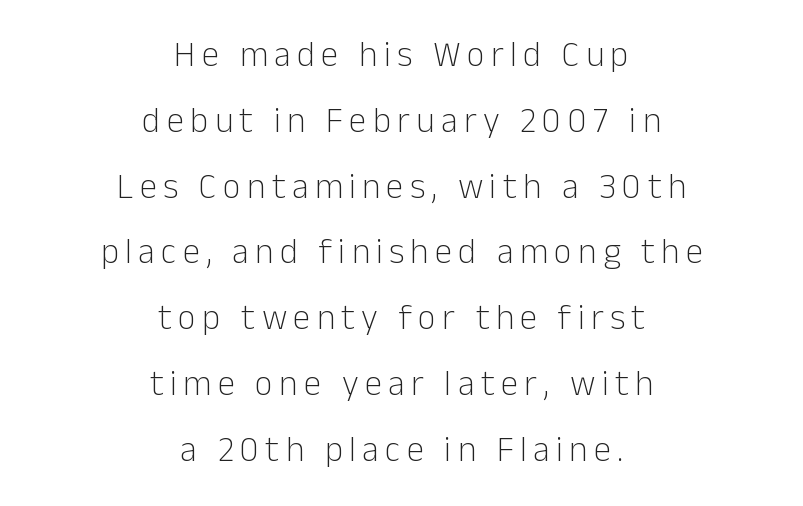
Q: Is the text bold? A: No.
Q: Is the text italic (slanted)? A: No, it is upright.
Q: Is the typeface a serif or a sans-serif typeface? A: Sans-serif.
Q: Is the text underlined? A: No.
Q: How is the paragraph aligned? A: Centered.
Q: Width (condensed, normal, or wide)? A: Normal.
Q: Stroke contrast? A: Low.
Q: x-height? A: Medium.
Q: Monospaced? A: No.
